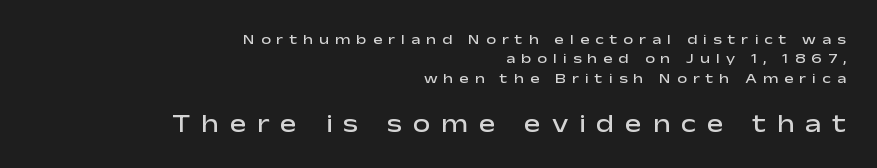
Does the copy run flush right? Yes — the right margin is perfectly even. Compared with typical paragraphs, the rows here are spaced about the same. Any mark beneath the type? The region is blank. Italic: no, the glyphs are upright roman. Bigger letters appear in the bottom chunk; the top chunk is reduced.
